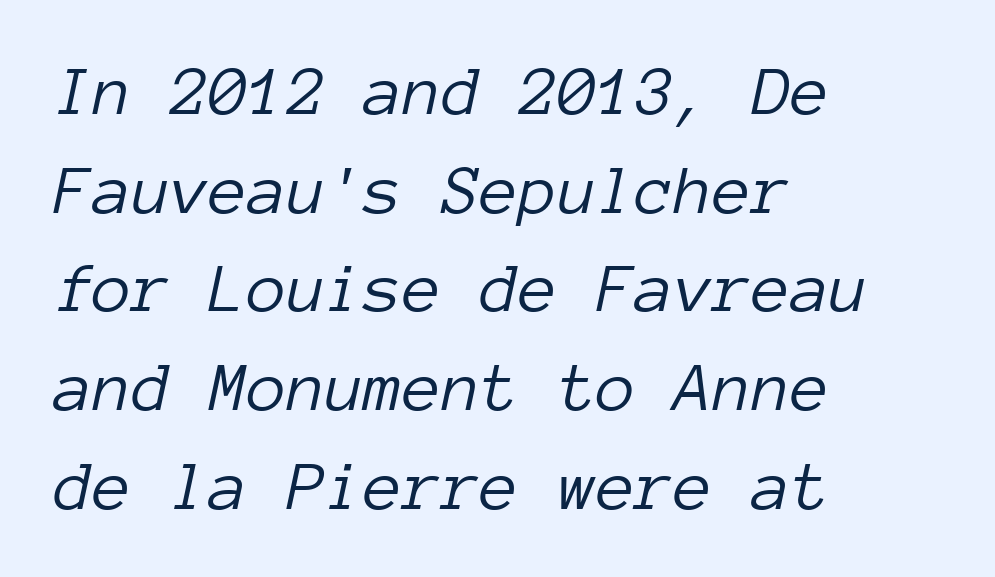
{"italic": "yes", "lean": "right", "slant_degrees": 12, "bold": "no", "weight": "light", "width": "normal", "stroke_contrast": "low", "x_height": "medium", "monospaced": "yes", "underline": "no", "align": "left", "line_spacing": "normal", "line_spacing_ratio": 1.39, "letter_spacing": "normal", "letter_spacing_em": 0.0, "glyph_px": 71}
